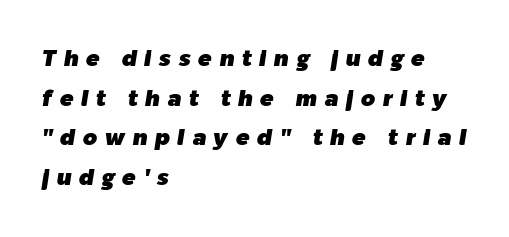
The image shows 23 px text type, italic (leaning right); set left-aligned, line spacing 1.72x, unusually wide letter spacing (+0.32 em), not underlined.
